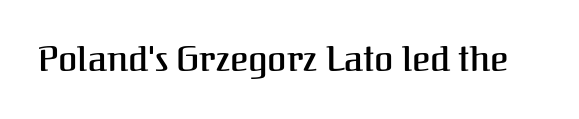
The image shows 35 px serif type, upright; set normal letter spacing, not underlined; medium stroke contrast and a medium x-height.
